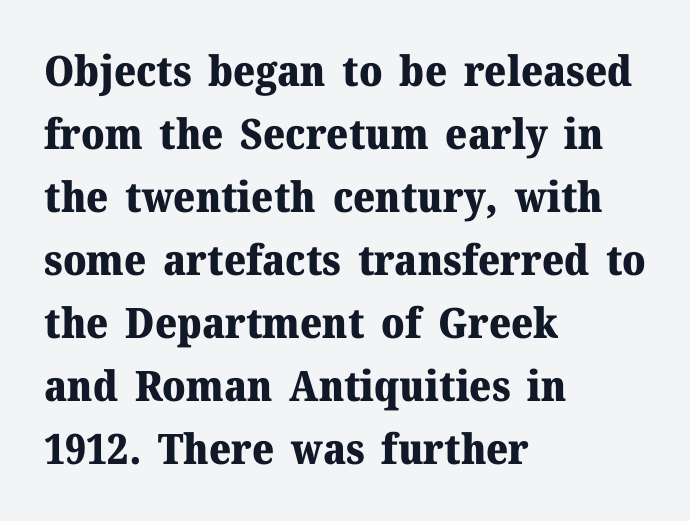
The image shows 42 px heavy serif type, upright; set left-aligned, normal line spacing (1.5x), normal letter spacing, not underlined; medium stroke contrast and a medium x-height.
